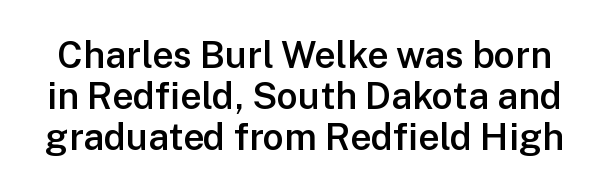
Q: Is the text bold? A: Semi-bold.
Q: Is the text italic (slanted)? A: No, it is upright.
Q: Is the typeface a serif or a sans-serif typeface? A: Sans-serif.
Q: Is the text underlined? A: No.
Q: Is the spacing between letters normal or unusually wide? A: Normal.
Q: Is the spacing between lines tight, normal or loose? A: Tight.
Q: Width (condensed, normal, or wide)? A: Normal.
Q: Stroke contrast? A: Low.
Q: x-height? A: Medium.
Q: Monospaced? A: No.
